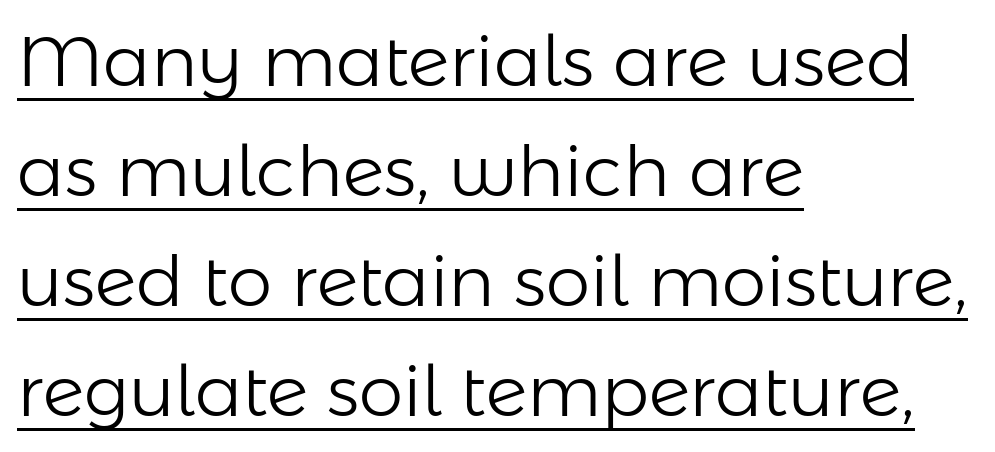
The image shows 71 px light sans-serif type, upright; set left-aligned, normal line spacing (1.55x), normal letter spacing, underlined; low stroke contrast and a medium x-height.
